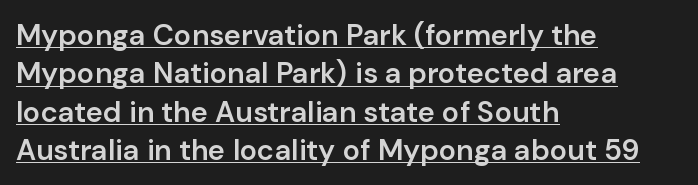
The passage shown is underscored from start to finish. Glyph-to-glyph distance matches everyday printed text. The designer left line spacing at the default. The typesetter chose a ragged-right arrangement here. Moderately thickened strokes mark this as semibold type.
